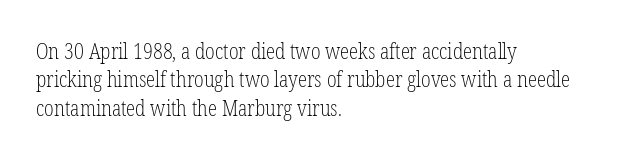
The image shows 21 px text type, upright; set left-aligned, normal line spacing (1.35x), normal letter spacing, not underlined.
